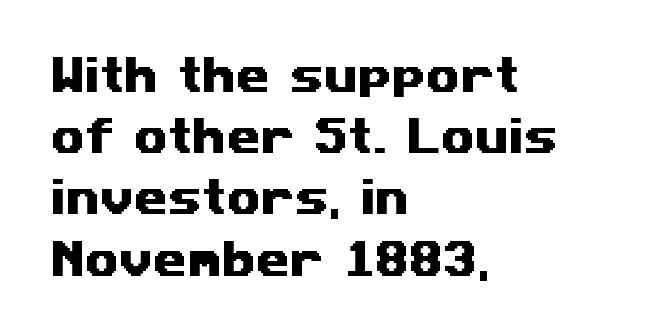
{"serif": "no", "width": "wide", "stroke_contrast": "medium", "x_height": "medium", "monospaced": "no", "underline": "no", "align": "left", "line_spacing": "normal", "line_spacing_ratio": 1.57, "letter_spacing": "normal", "letter_spacing_em": 0.0, "glyph_px": 39}
